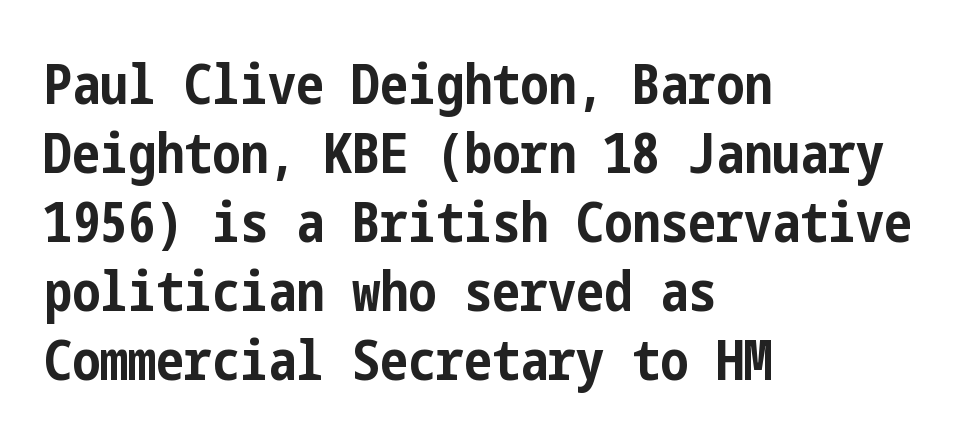
{"serif": "no", "italic": "no", "bold": "yes", "weight": "bold", "width": "condensed", "stroke_contrast": "low", "x_height": "medium", "underline": "no", "align": "left", "line_spacing_ratio": 1.23, "letter_spacing": "normal", "letter_spacing_em": 0.0, "glyph_px": 56}
